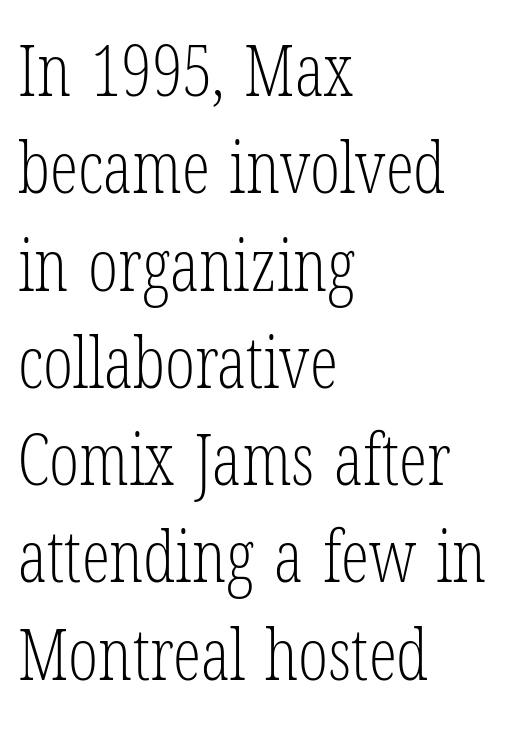
The image shows 71 px light, condensed serif type, upright; set left-aligned, normal line spacing (1.37x), normal letter spacing, not underlined; low stroke contrast and a medium x-height.
